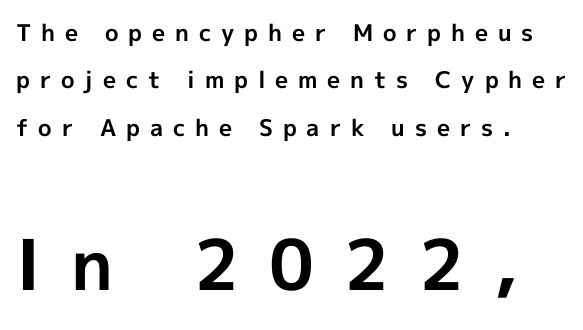
{"serif": "no", "italic": "no", "bold": "yes", "weight": "bold", "width": "normal", "x_height": "medium", "monospaced": "no", "underline": "no", "align": "left", "line_spacing": "loose", "line_spacing_ratio": 2.06, "letter_spacing": "wide", "letter_spacing_em": 0.43, "larger_block": "second", "size_ratio": 3.04, "glyph_px": 70}
